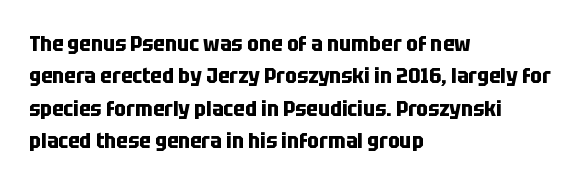
Q: Is the text bold? A: Yes.
Q: Is the text italic (slanted)? A: No, it is upright.
Q: Is the text underlined? A: No.
Q: How is the paragraph aligned? A: Left-aligned.
Q: Is the spacing between letters normal or unusually wide? A: Normal.
Q: Is the spacing between lines tight, normal or loose? A: Normal.
